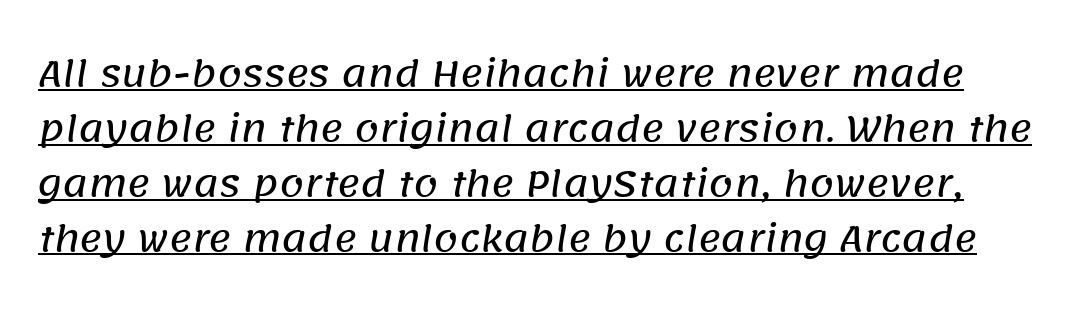
These lines are composed in type without serifs. Underlining? Definitely there. Leading matches the norm, producing a regular column. Spacing between characters is what you'd get straight out of the box. Note the varied advance widths — an 'i' is clearly narrower than an 'm'.
